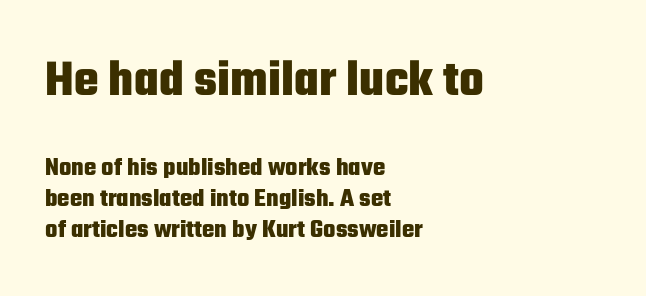
Inter-character spacing is left at the font's built-in metrics. The foot of each line stays bare and open. The passage is arranged the way most books set body copy — flush left. Heavy-handed strokes throughout: this text is bold.
